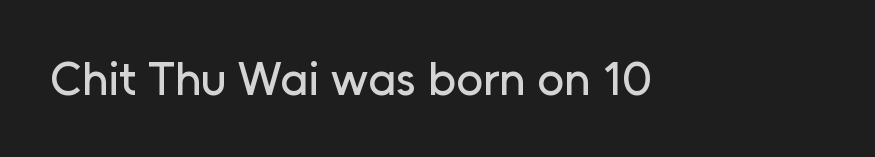
Q: Is the text italic (slanted)? A: No, it is upright.
Q: Is the typeface a serif or a sans-serif typeface? A: Sans-serif.
Q: Is the text underlined? A: No.
Q: Is the spacing between letters normal or unusually wide? A: Normal.
Q: Width (condensed, normal, or wide)? A: Normal.
Q: Stroke contrast? A: Low.
Q: x-height? A: Medium.
Q: Monospaced? A: No.
